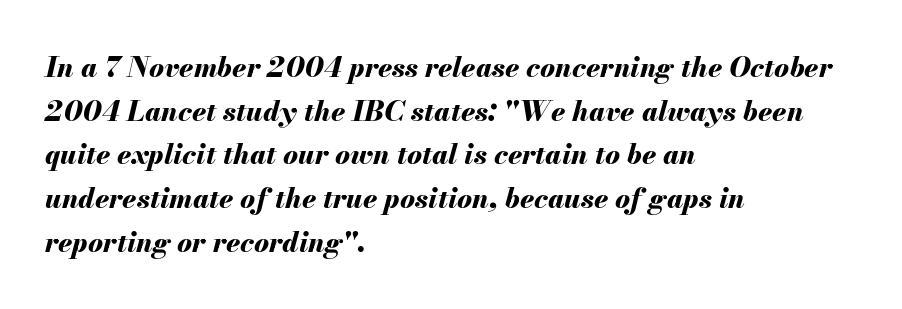
The image shows 28 px bold type, italic (leaning right); set left-aligned, normal line spacing (1.56x), normal letter spacing, not underlined; medium stroke contrast and a small x-height.
